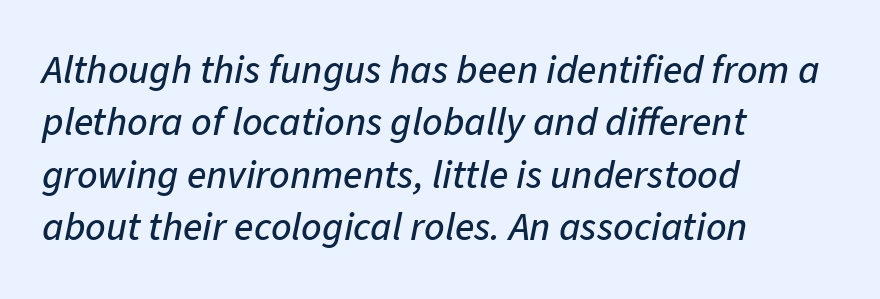
Q: Is the text italic (slanted)? A: Yes, it leans right by about 11 degrees.
Q: Is the text underlined? A: No.
Q: How is the paragraph aligned? A: Left-aligned.
Q: Is the spacing between letters normal or unusually wide? A: Normal.
Q: Is the spacing between lines tight, normal or loose? A: Normal.
Q: Width (condensed, normal, or wide)? A: Normal.
Q: Stroke contrast? A: Low.
Q: x-height? A: Medium.
Q: Monospaced? A: No.
